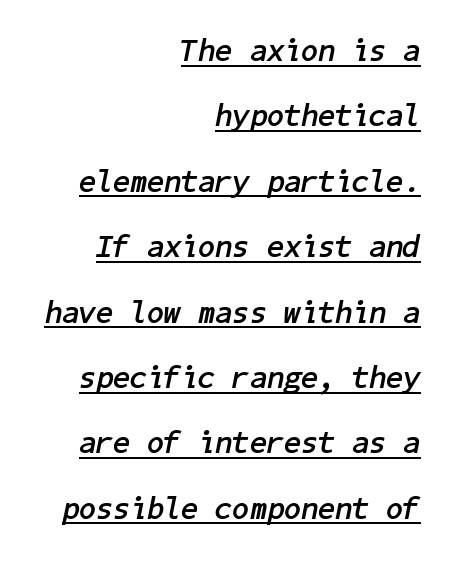
{"italic": "yes", "lean": "right", "slant_degrees": 11, "bold": "yes", "weight": "semibold", "width": "normal", "stroke_contrast": "low", "x_height": "medium", "underline": "yes", "align": "right", "line_spacing": "loose", "line_spacing_ratio": 2.11, "letter_spacing": "normal", "letter_spacing_em": 0.0, "glyph_px": 31}
